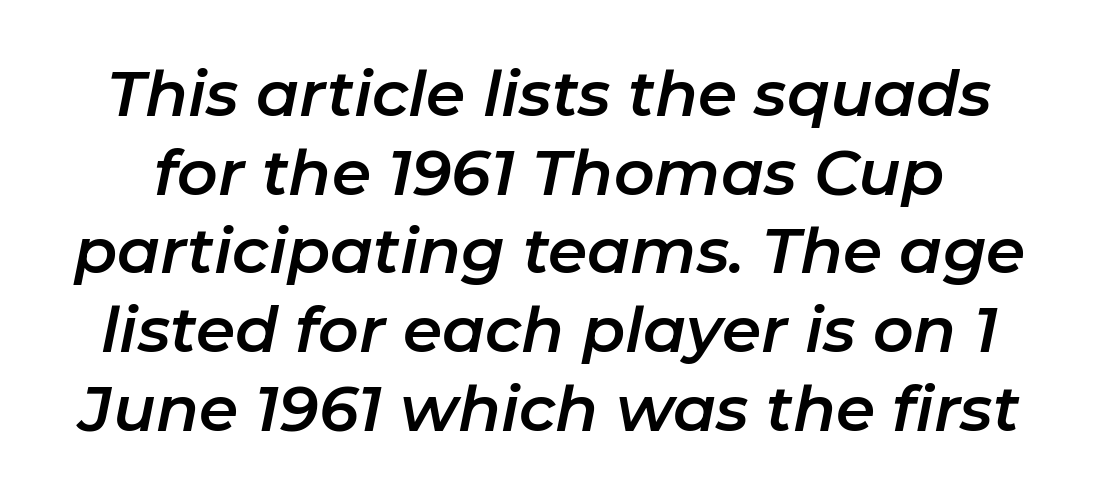
The image shows 63 px text type, italic (leaning right); set normal line spacing (1.25x), normal letter spacing, not underlined; low stroke contrast and a medium x-height.
